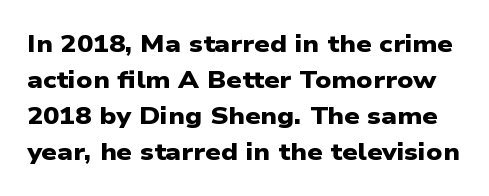
The image shows 24 px bold type; set normal line spacing (1.5x), normal letter spacing, not underlined.
